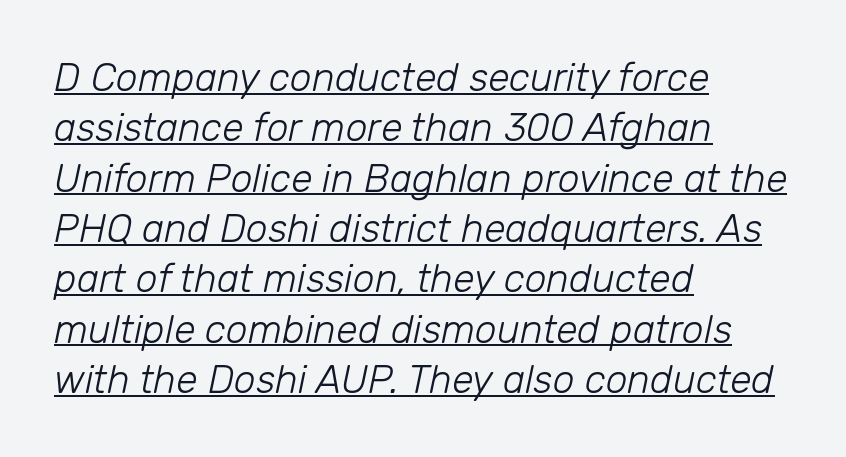
The image shows 39 px light type, italic (leaning right); set left-aligned, normal line spacing (1.29x), normal letter spacing, underlined; low stroke contrast and a medium x-height.
